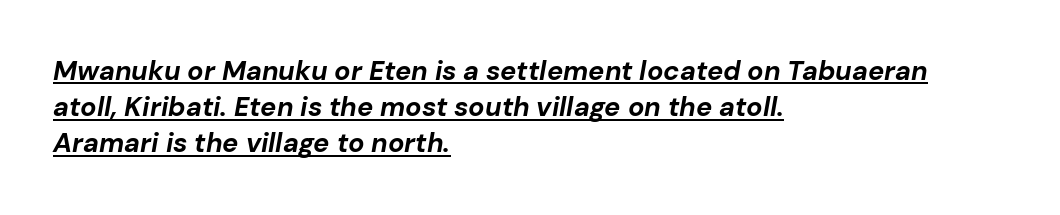
{"italic": "yes", "lean": "right", "slant_degrees": 10, "bold": "yes", "underline": "yes", "align": "left", "line_spacing": "normal", "line_spacing_ratio": 1.34, "letter_spacing": "normal", "letter_spacing_em": 0.0, "glyph_px": 27}
